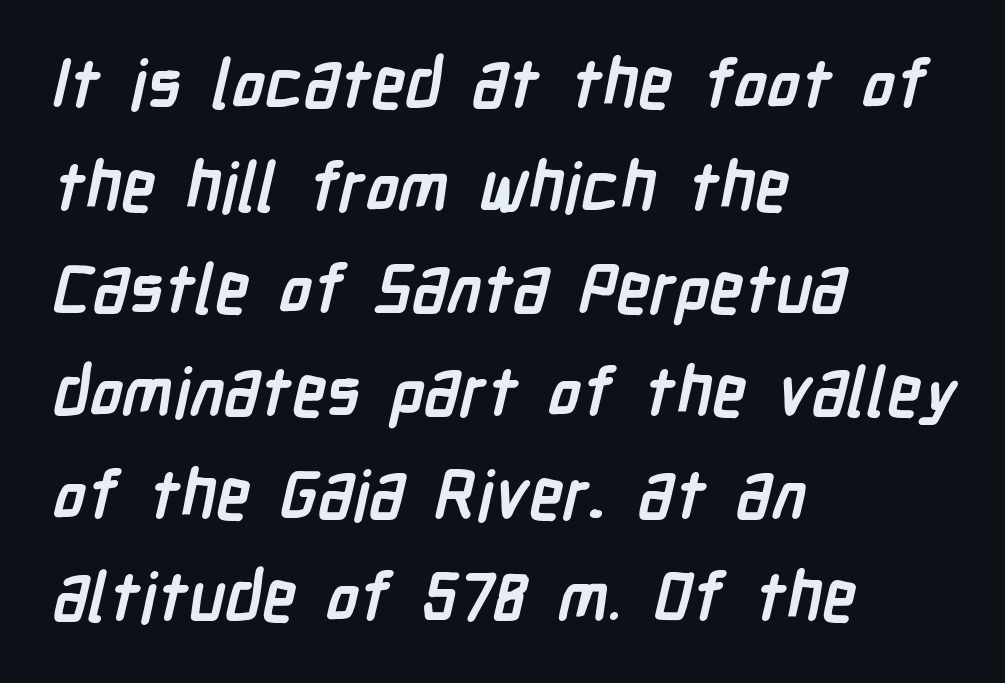
Q: Is the text bold? A: Yes.
Q: Is the typeface a serif or a sans-serif typeface? A: Sans-serif.
Q: Is the text underlined? A: No.
Q: How is the paragraph aligned? A: Left-aligned.
Q: Is the spacing between letters normal or unusually wide? A: Normal.
Q: Is the spacing between lines tight, normal or loose? A: Normal.
Q: Width (condensed, normal, or wide)? A: Condensed.
Q: Stroke contrast? A: Low.
Q: x-height? A: Medium.
Q: Monospaced? A: No.
